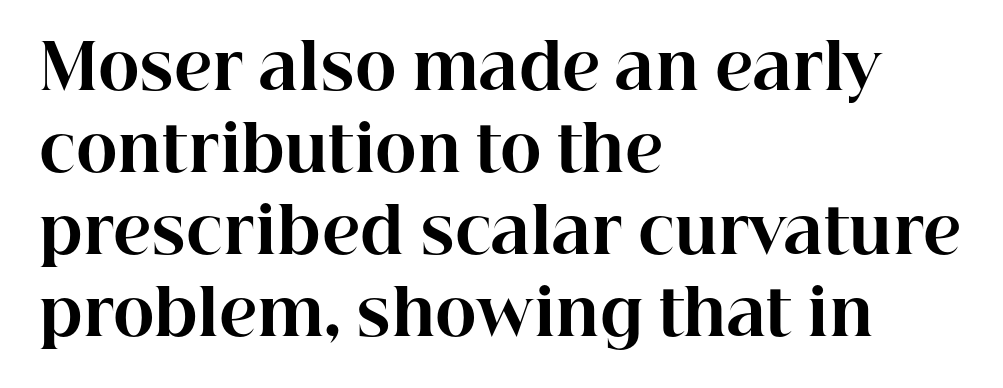
A typesetter would call this proportional, since set widths differ per character. A normal amount of white space separates one row of letters from the next. A typesetter would call this zero additional tracking. The typeface chosen for these lines features serifs.
